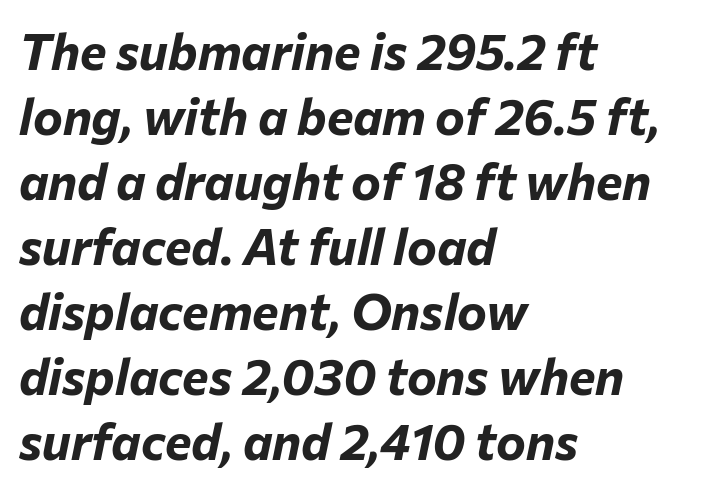
The face used here is proportionally spaced, like ordinary book or web type. Has an underline been added? It has not. The rendering uses a moderate line-height, typical for paragraphs. Compared with typical body copy, the letter spacing here is the same.
